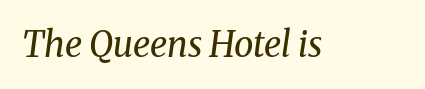
{"serif": "yes", "italic": "yes", "lean": "right", "slant_degrees": 8, "bold": "no", "weight": "regular", "width": "normal", "stroke_contrast": "medium", "x_height": "medium", "monospaced": "no", "underline": "no", "letter_spacing": "normal", "letter_spacing_em": 0.0, "glyph_px": 35}
